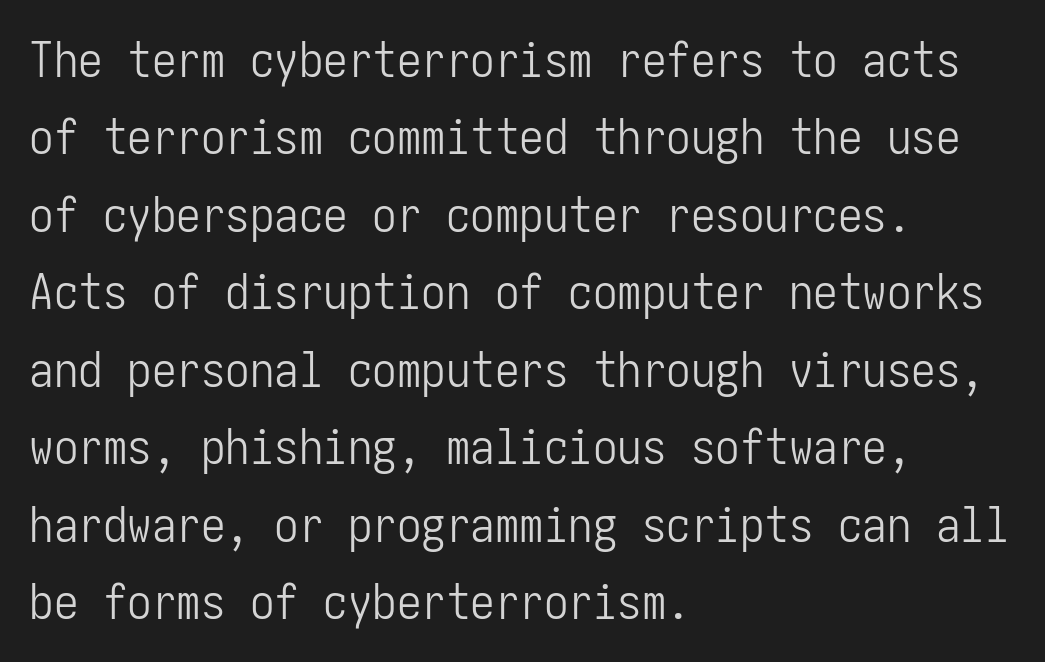
Style check: upright. Caption: standard tracking, unaltered. The typeface has the unassuming heft of standard copy or less. Notice how the passage keeps a crisp vertical edge on the left only.
